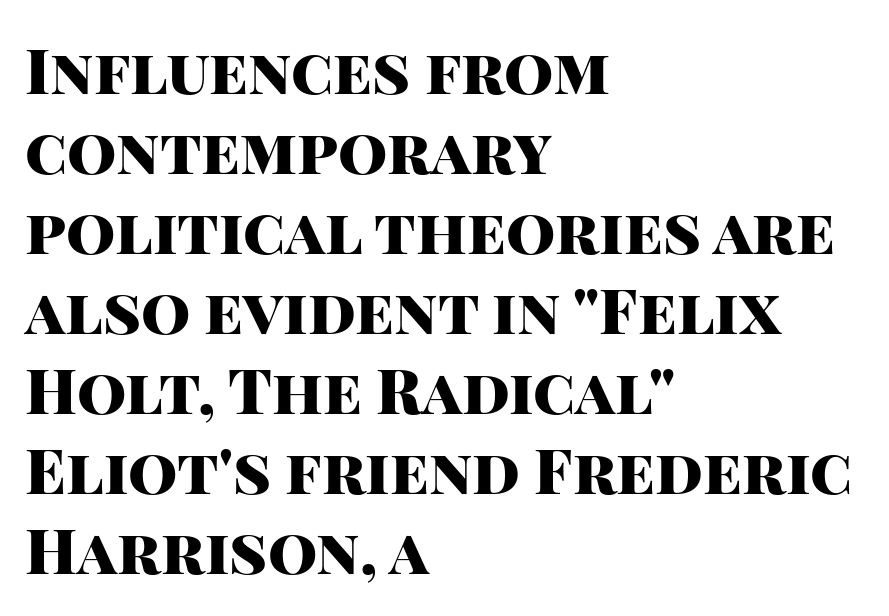
{"serif": "no", "italic": "no", "bold": "yes", "weight": "heavy", "width": "normal", "stroke_contrast": "high", "x_height": "large", "monospaced": "no", "underline": "no", "align": "left", "line_spacing": "normal", "line_spacing_ratio": 1.27, "letter_spacing": "normal", "letter_spacing_em": 0.0, "glyph_px": 63}
